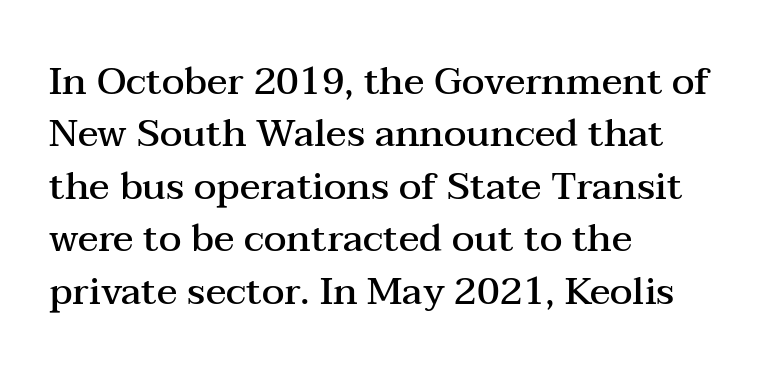
{"serif": "yes", "italic": "no", "bold": "semi", "weight": "semibold", "width": "wide", "stroke_contrast": "medium", "x_height": "medium", "monospaced": "no", "underline": "no", "align": "left", "line_spacing": "normal", "line_spacing_ratio": 1.38, "letter_spacing": "normal", "letter_spacing_em": 0.0, "glyph_px": 38}
